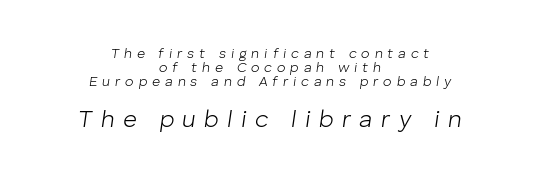
Q: Is the text bold? A: No.
Q: Is the text italic (slanted)? A: Yes, it leans right by about 8 degrees.
Q: Is the text underlined? A: No.
Q: How is the paragraph aligned? A: Centered.
Q: Is the spacing between letters normal or unusually wide? A: Unusually wide.
Q: Is the spacing between lines tight, normal or loose? A: Tight.
Q: Which block of text is set in a larger size, the first (top) or the second (bottom)? A: The second (bottom) one.
